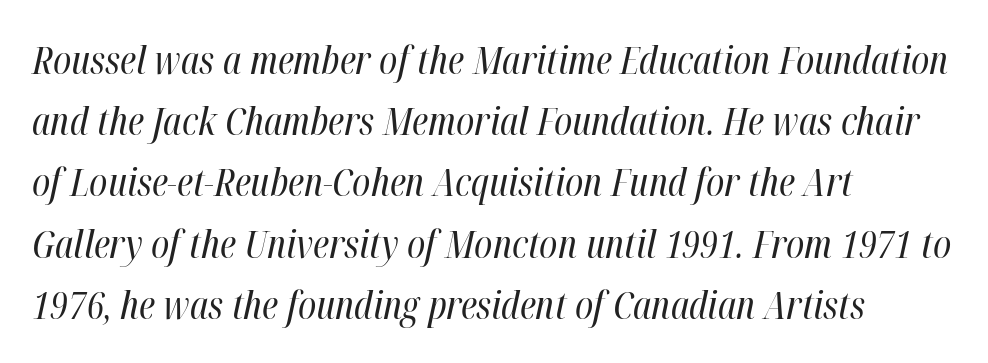
The image shows 39 px regular-weight, condensed type, italic (leaning right); set left-aligned, normal line spacing (1.57x), normal letter spacing, not underlined; high stroke contrast and a medium x-height.
